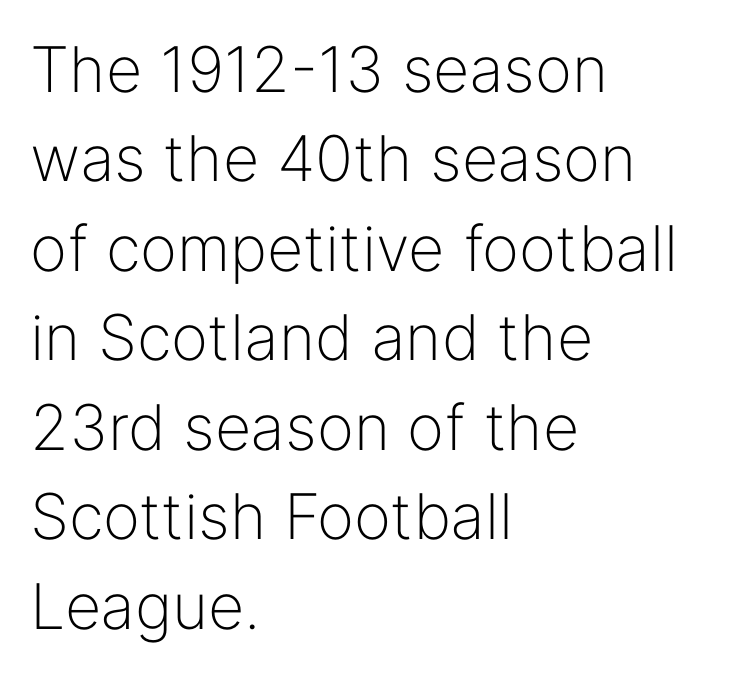
Q: Is the text bold? A: No.
Q: Is the text italic (slanted)? A: No, it is upright.
Q: Is the typeface a serif or a sans-serif typeface? A: Sans-serif.
Q: Is the text underlined? A: No.
Q: How is the paragraph aligned? A: Left-aligned.
Q: Is the spacing between letters normal or unusually wide? A: Normal.
Q: Is the spacing between lines tight, normal or loose? A: Normal.
Q: Width (condensed, normal, or wide)? A: Normal.
Q: Stroke contrast? A: Low.
Q: x-height? A: Medium.
Q: Monospaced? A: No.
